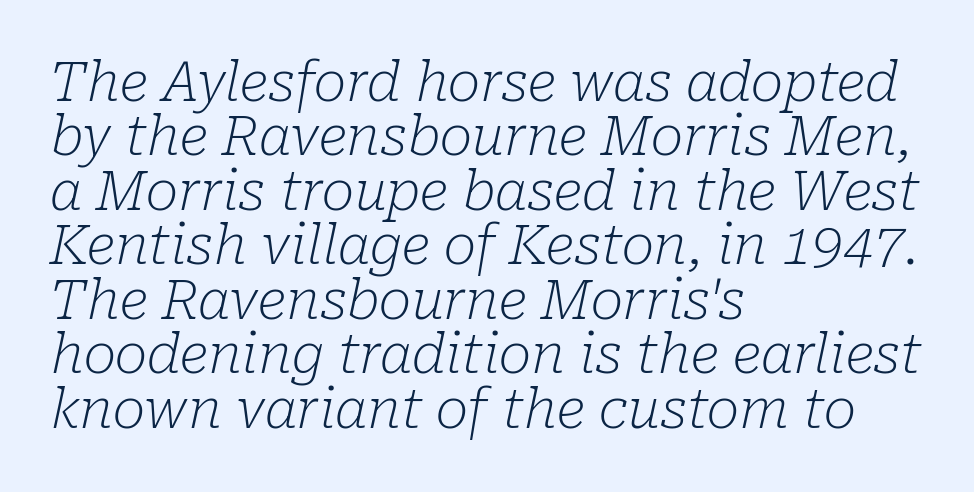
The image shows 55 px light serif type, italic (leaning right); set left-aligned, tight line spacing (0.99x), normal letter spacing, not underlined; low stroke contrast and a medium x-height.
